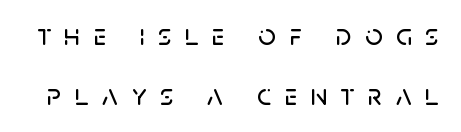
{"serif": "no", "italic": "no", "width": "normal", "stroke_contrast": "low", "x_height": "large", "monospaced": "no", "underline": "no", "line_spacing": "loose", "line_spacing_ratio": 1.99, "letter_spacing": "wide", "letter_spacing_em": 0.45, "glyph_px": 30}
